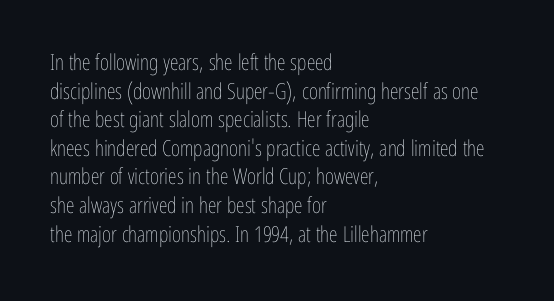
Check the space under the baseline: it is left empty. Characters follow at the spacing the type designer built in. These glyphs show unthickened strokes, regular width or finer. This is the regular roman posture of the typeface. A typesetter would call this leading conventional body-copy spacing. The compositor pushed each line to the left boundary.
